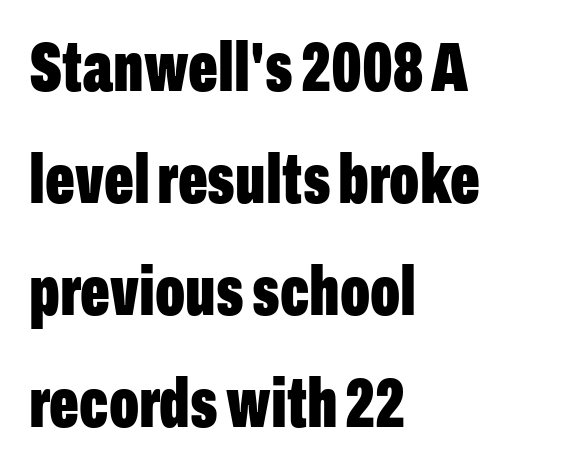
Varying glyph widths throughout — classic text-font behaviour. Look at the bottom of the vertical strokes: they stop flat, with no serifs. Heft: maximum for text — a bold. The space beneath each line is pristine and unruled.
